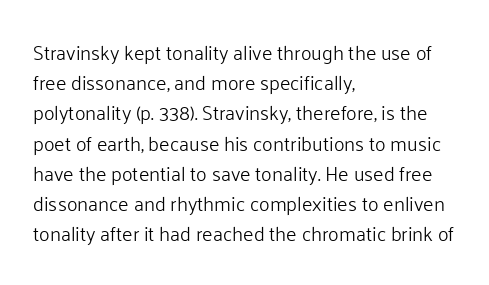
{"italic": "no", "bold": "no", "underline": "no", "align": "left", "line_spacing": "normal", "line_spacing_ratio": 1.51, "letter_spacing": "normal", "letter_spacing_em": 0.0, "glyph_px": 20}
